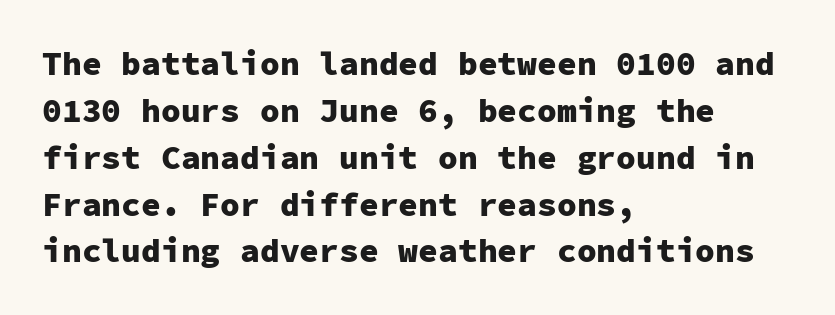
I'd describe the lettering as bold — thick and assertive. Is this a fixed-width face? Yes — each glyph sits in an identical cell. Look at the tracking — it's just the regular setting, nothing added. Beneath every word, the page is bare. The designer went with a sans here, leaving each stem footless. Ascenders rise straight up at ninety degrees.
